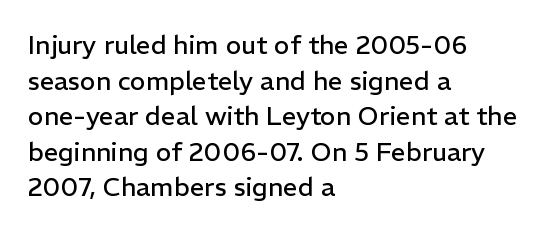
The image shows 26 px text type, upright; set left-aligned, normal line spacing (1.37x), normal letter spacing, not underlined.
